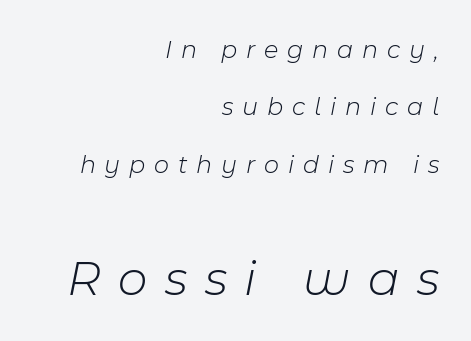
{"italic": "yes", "lean": "right", "slant_degrees": 11, "bold": "no", "weight": "light", "width": "normal", "stroke_contrast": "low", "x_height": "medium", "monospaced": "no", "underline": "no", "align": "right", "line_spacing": "loose", "line_spacing_ratio": 2.21, "letter_spacing": "wide", "letter_spacing_em": 0.34, "larger_block": "second", "size_ratio": 1.96, "glyph_px": 51}
